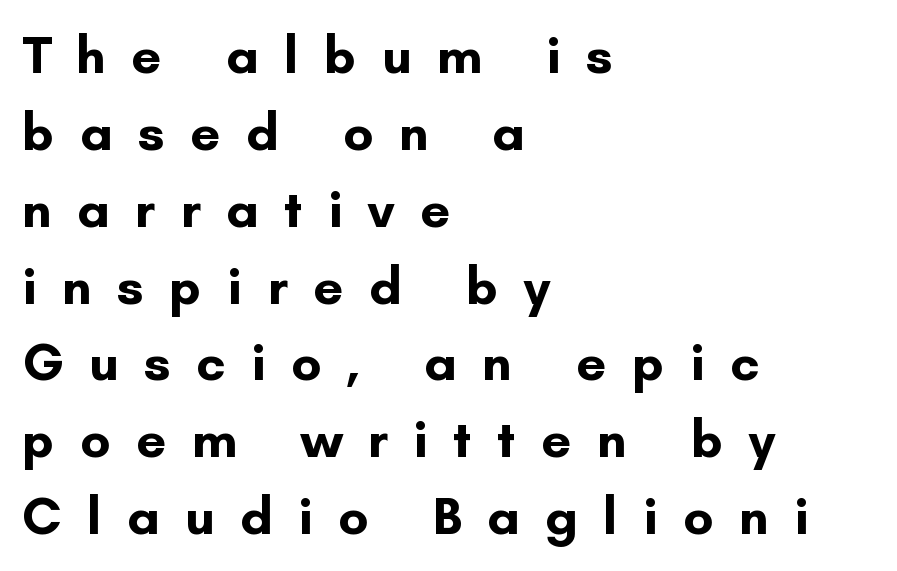
{"serif": "no", "italic": "no", "bold": "yes", "weight": "bold", "width": "normal", "stroke_contrast": "low", "x_height": "small", "monospaced": "no", "underline": "no", "align": "left", "line_spacing": "normal", "line_spacing_ratio": 1.45, "letter_spacing": "wide", "letter_spacing_em": 0.48, "glyph_px": 53}
